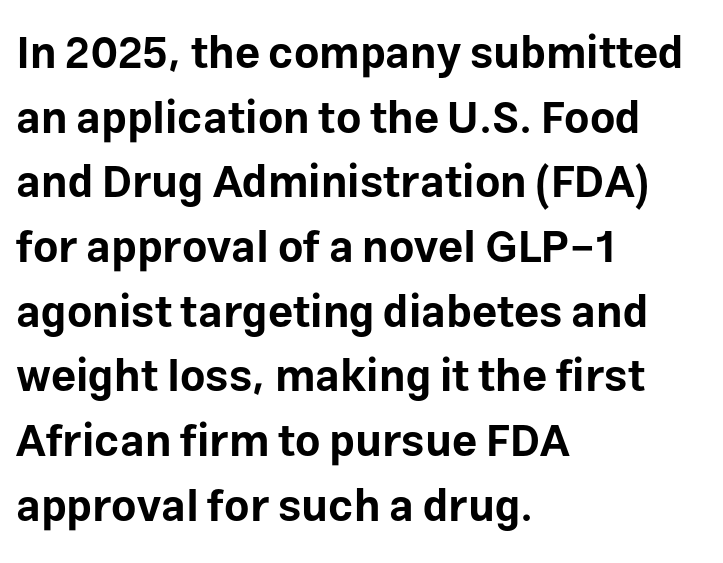
{"serif": "no", "italic": "no", "bold": "yes", "weight": "bold", "width": "normal", "stroke_contrast": "low", "x_height": "medium", "monospaced": "no", "underline": "no", "align": "left", "line_spacing": "normal", "line_spacing_ratio": 1.47, "letter_spacing": "normal", "letter_spacing_em": 0.0, "glyph_px": 44}
